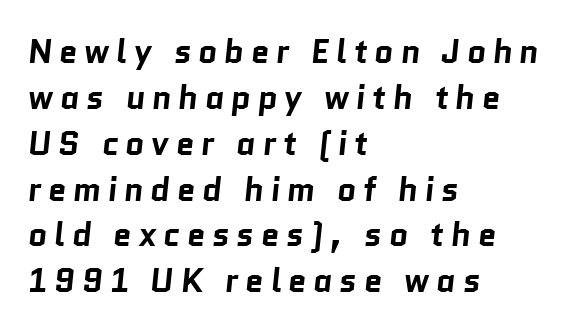
Rows of type keep a routine distance in the vertical direction. To sum up the face: it is a sans, with no serifs. How are the letters spaced? Widely, with obvious added tracking. Is the block centered? No — it sits flush against the left margin.
